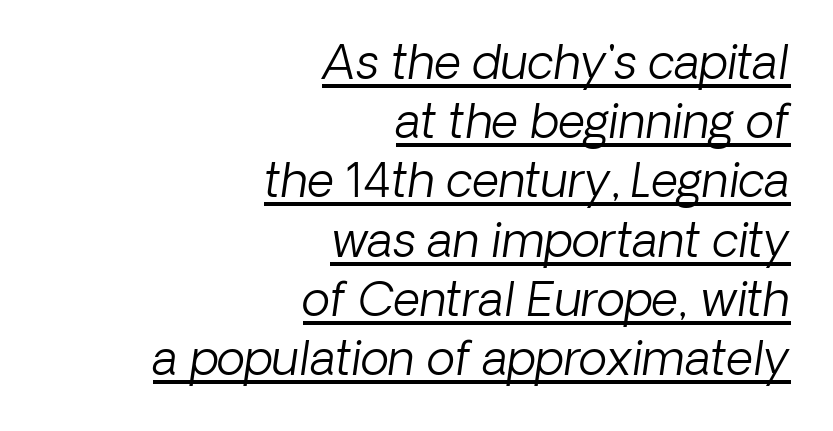
The image shows 47 px light sans-serif type; set right-aligned, normal line spacing (1.26x), normal letter spacing, underlined; low stroke contrast and a medium x-height.
